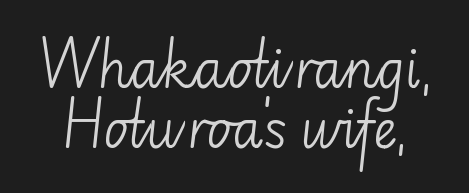
Q: Is the text bold? A: No.
Q: Is the text italic (slanted)? A: Yes.
Q: Is the typeface a serif or a sans-serif typeface? A: Sans-serif.
Q: Is the text underlined? A: No.
Q: Is the spacing between letters normal or unusually wide? A: Normal.
Q: Width (condensed, normal, or wide)? A: Normal.
Q: Stroke contrast? A: Low.
Q: x-height? A: Small.
Q: Monospaced? A: No.
